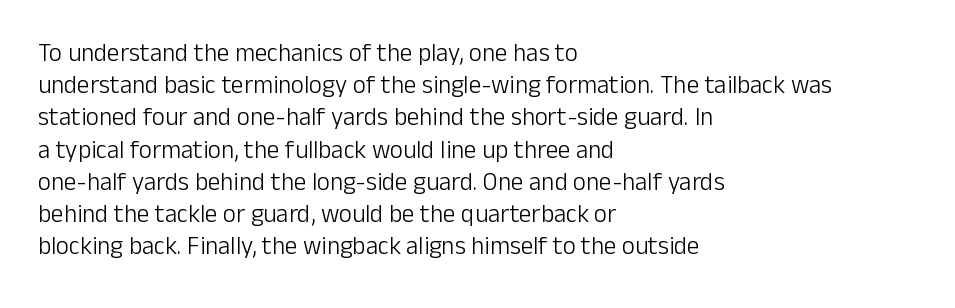
{"italic": "no", "bold": "no", "underline": "no", "align": "left", "line_spacing": "normal", "line_spacing_ratio": 1.29, "letter_spacing": "normal", "letter_spacing_em": 0.0, "glyph_px": 25}
